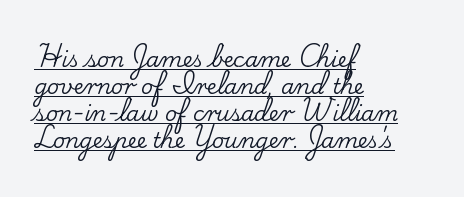
Q: Is the text italic (slanted)? A: Yes.
Q: Is the text underlined? A: Yes.
Q: How is the paragraph aligned? A: Left-aligned.
Q: Is the spacing between letters normal or unusually wide? A: Normal.
Q: Is the spacing between lines tight, normal or loose? A: Normal.
